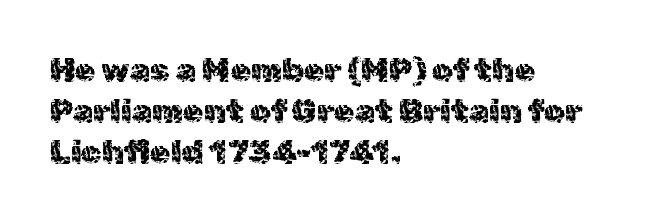
If you measured baseline to baseline, you'd find a middling distance. This is the regular roman posture of the typeface. Honestly, the letter spacing is just normal — you wouldn't notice it. Observe the absence of serifs on each vertical stroke in this sample. The baseline area is clear. All the whitespace from short lines collects on the right.
